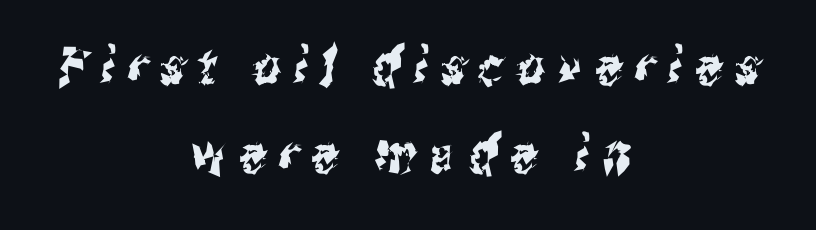
Q: Is the typeface a serif or a sans-serif typeface? A: Sans-serif.
Q: Is the text underlined? A: No.
Q: How is the paragraph aligned? A: Centered.
Q: Is the spacing between letters normal or unusually wide? A: Unusually wide.
Q: Is the spacing between lines tight, normal or loose? A: Normal.
Q: Width (condensed, normal, or wide)? A: Condensed.
Q: Stroke contrast? A: Medium.
Q: x-height? A: Medium.
Q: Monospaced? A: No.
